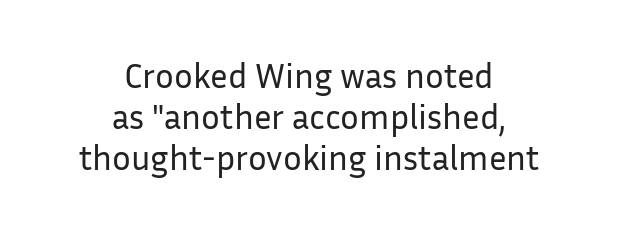
{"serif": "no", "italic": "no", "bold": "no", "weight": "regular", "width": "normal", "stroke_contrast": "low", "x_height": "medium", "monospaced": "no", "underline": "no", "align": "center", "line_spacing_ratio": 1.17, "letter_spacing": "normal", "letter_spacing_em": 0.0, "glyph_px": 35}
